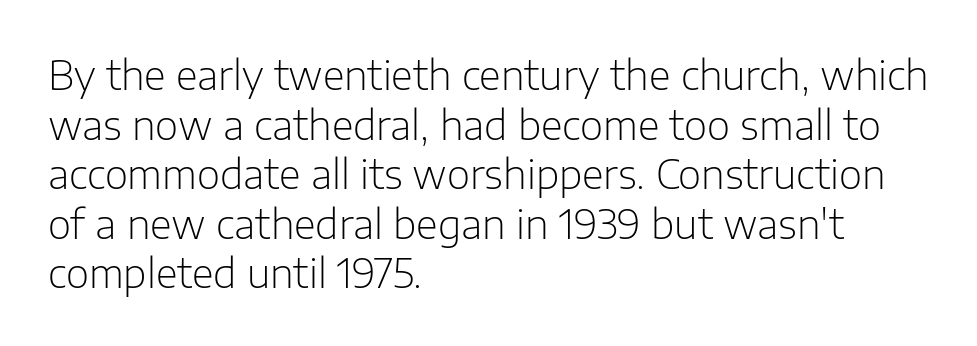
The image shows 40 px light sans-serif type, upright; set left-aligned, line spacing 1.24x, normal letter spacing, not underlined; low stroke contrast and a medium x-height.
